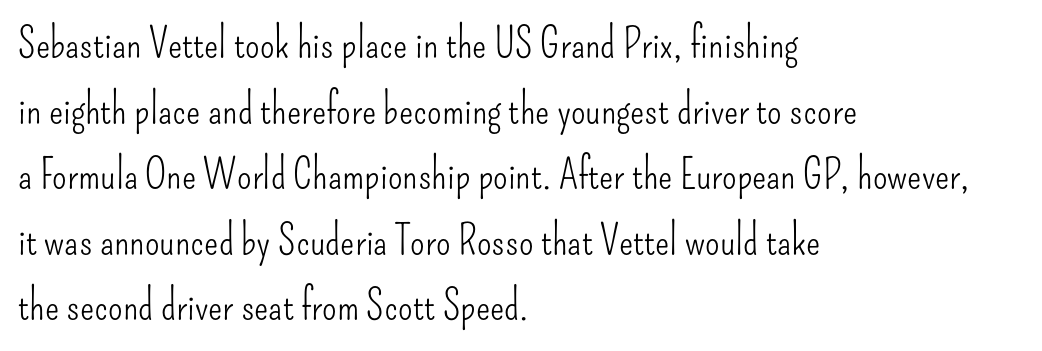
The image shows 42 px light, condensed sans-serif type, upright; set left-aligned, normal line spacing (1.56x), normal letter spacing, not underlined; low stroke contrast and a small x-height.
